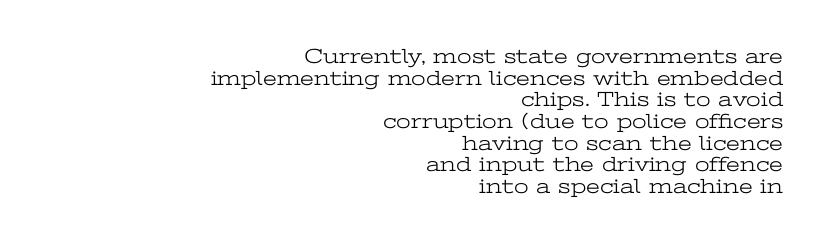
The image shows 21 px text type, upright; set right-aligned, tight line spacing (1.03x), normal letter spacing, not underlined.
